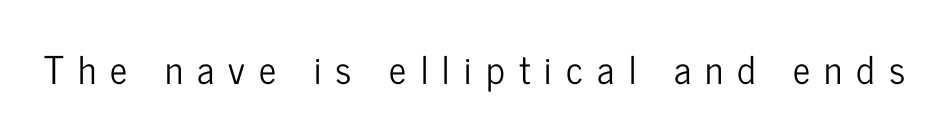
Q: Is the text italic (slanted)? A: No, it is upright.
Q: Is the typeface a serif or a sans-serif typeface? A: Sans-serif.
Q: Is the text underlined? A: No.
Q: Is the spacing between letters normal or unusually wide? A: Unusually wide.
Q: Width (condensed, normal, or wide)? A: Condensed.
Q: Stroke contrast? A: Low.
Q: x-height? A: Medium.
Q: Monospaced? A: No.
